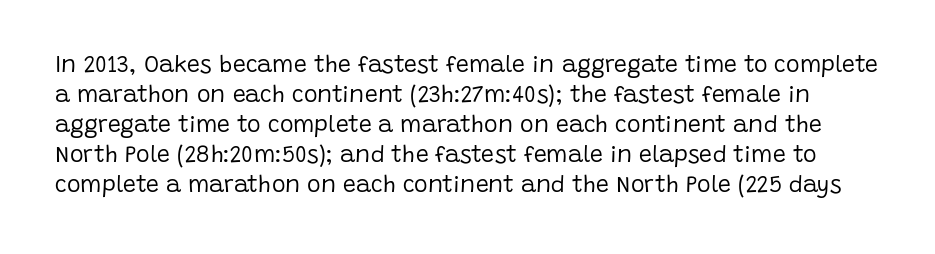
Clear beneath every line of the passage. Weight: regular or lighter. The axis of the letterforms is exactly vertical. Each word holds together tightly as a unit, with standard inter-letter gaps. What's the leading like? Ordinary, nothing unusual.
